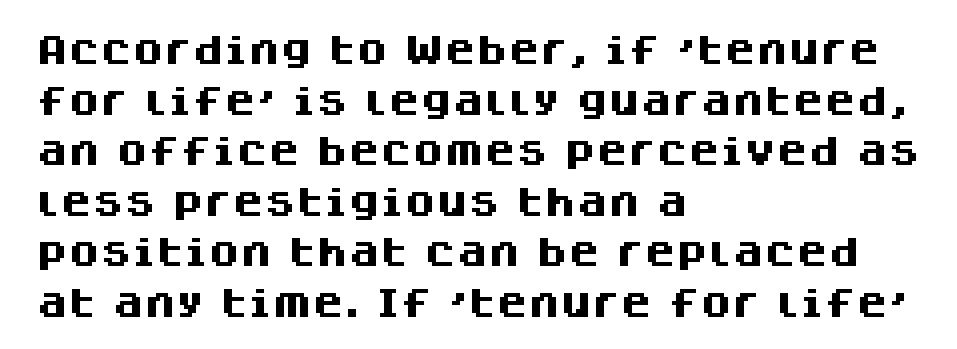
Q: Is the text bold? A: Yes.
Q: Is the text italic (slanted)? A: No, it is upright.
Q: Is the typeface a serif or a sans-serif typeface? A: Sans-serif.
Q: Is the text underlined? A: No.
Q: How is the paragraph aligned? A: Left-aligned.
Q: Is the spacing between letters normal or unusually wide? A: Normal.
Q: Is the spacing between lines tight, normal or loose? A: Normal.
Q: Width (condensed, normal, or wide)? A: Normal.
Q: Stroke contrast? A: Medium.
Q: x-height? A: Large.
Q: Monospaced? A: No.
